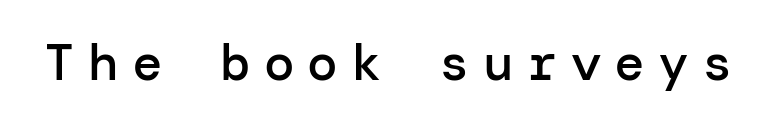
{"serif": "no", "italic": "no", "bold": "semi", "weight": "semibold", "width": "normal", "stroke_contrast": "low", "x_height": "medium", "underline": "no", "letter_spacing": "wide", "letter_spacing_em": 0.26, "glyph_px": 51}
